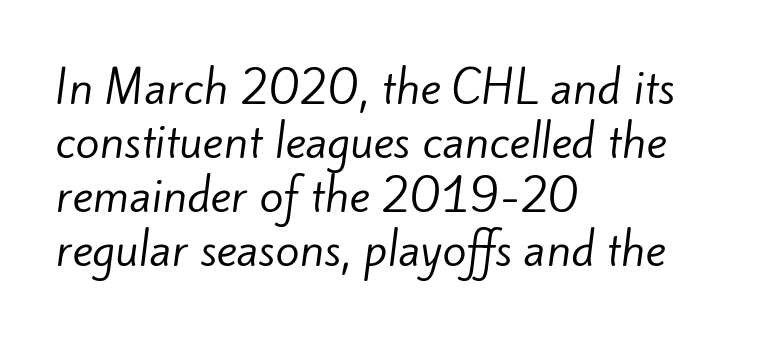
Q: Is the text bold? A: No.
Q: Is the typeface a serif or a sans-serif typeface? A: Sans-serif.
Q: Is the text underlined? A: No.
Q: How is the paragraph aligned? A: Left-aligned.
Q: Is the spacing between letters normal or unusually wide? A: Normal.
Q: Width (condensed, normal, or wide)? A: Normal.
Q: Stroke contrast? A: Low.
Q: x-height? A: Small.
Q: Monospaced? A: No.
